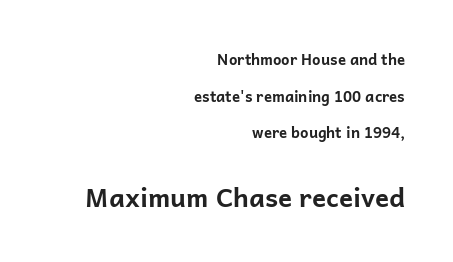
{"italic": "no", "bold": "yes", "underline": "no", "align": "right", "line_spacing": "loose", "line_spacing_ratio": 2.44, "letter_spacing": "normal", "letter_spacing_em": 0.0, "larger_block": "second", "size_ratio": 1.73, "glyph_px": 26}
